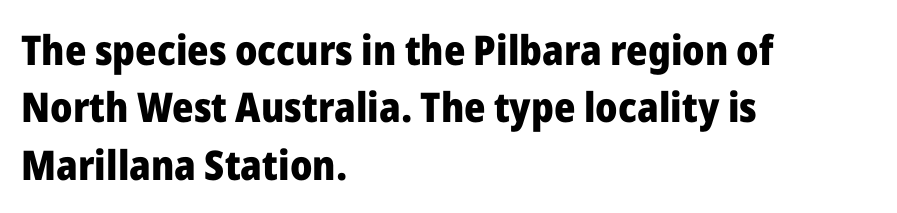
The image shows 41 px heavy sans-serif type, upright; set left-aligned, normal line spacing (1.4x), normal letter spacing, not underlined; low stroke contrast and a medium x-height.
